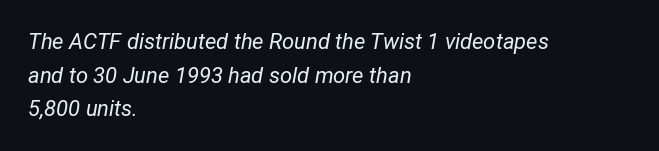
Q: Is the text bold? A: No.
Q: Is the text italic (slanted)? A: Yes, it leans right by about 12 degrees.
Q: Is the text underlined? A: No.
Q: How is the paragraph aligned? A: Left-aligned.
Q: Is the spacing between letters normal or unusually wide? A: Normal.
Q: Is the spacing between lines tight, normal or loose? A: Normal.
